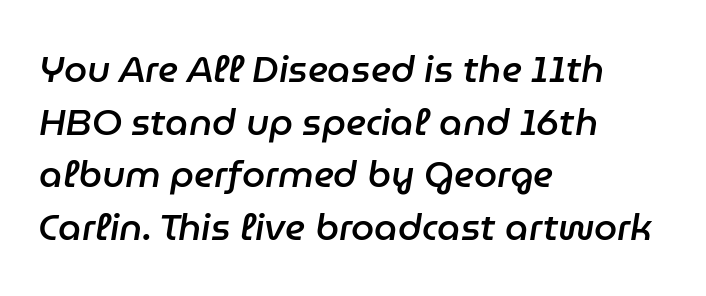
This sample uses plain, unmodified letter spacing. Character widths vary here, with narrow letters taking less room than wide ones. The specimen reads as italic at a glance. Weight check: semibold — heavier than regular, not quite bold. Baseline-to-baseline distance is the conventional proportion of letter height. Visually the block forms a straight wall on the left and a jagged coastline on the right.
